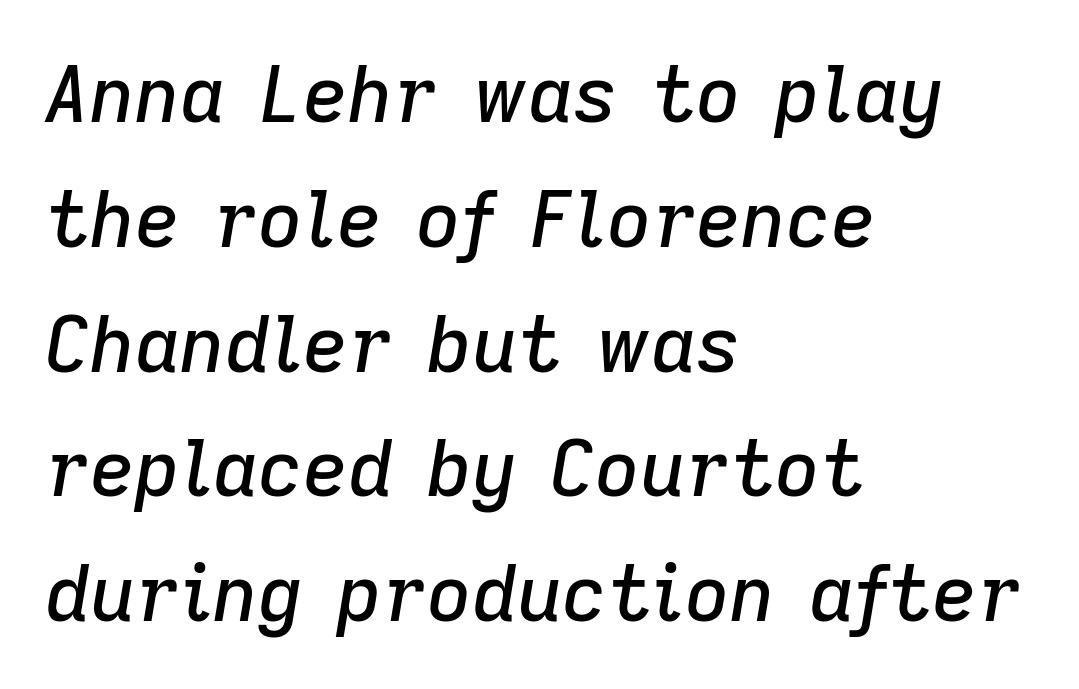
Q: Is the text italic (slanted)? A: Yes, it leans right by about 9 degrees.
Q: Is the text underlined? A: No.
Q: How is the paragraph aligned? A: Left-aligned.
Q: Is the spacing between letters normal or unusually wide? A: Normal.
Q: Is the spacing between lines tight, normal or loose? A: Normal.
Q: Width (condensed, normal, or wide)? A: Normal.
Q: Stroke contrast? A: Low.
Q: x-height? A: Medium.
Q: Monospaced? A: No.
